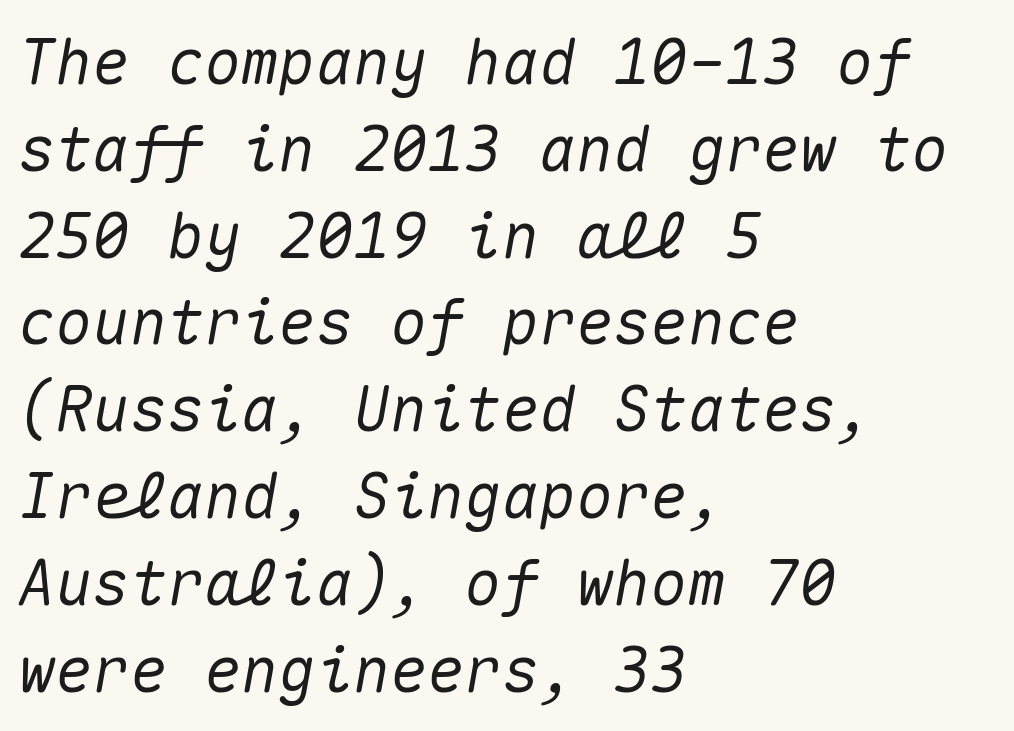
Q: Is the text italic (slanted)? A: Yes, it leans right by about 10 degrees.
Q: Is the text underlined? A: No.
Q: How is the paragraph aligned? A: Left-aligned.
Q: Is the spacing between letters normal or unusually wide? A: Normal.
Q: Is the spacing between lines tight, normal or loose? A: Normal.
Q: Width (condensed, normal, or wide)? A: Normal.
Q: Stroke contrast? A: Medium.
Q: x-height? A: Medium.
Q: Monospaced? A: Yes.
